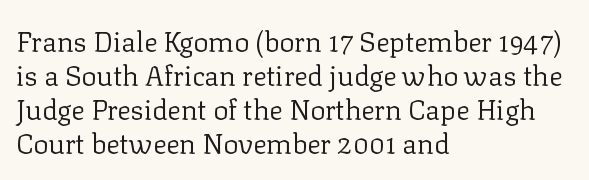
Unlike italic type, these characters show no tilt at all. The passage shown has conventional tracking throughout. Bare-footed words on every line. Character widths vary here, with narrow letters taking less room than wide ones. The weight tops out at a normal text grade. Does the type have serifs? Yes, each stem ends in a small foot.
